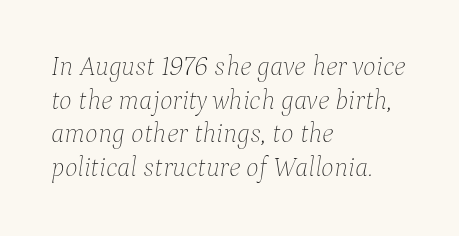
The image shows 27 px text type, italic (leaning right); set left-aligned, normal line spacing (1.25x), normal letter spacing, not underlined.
